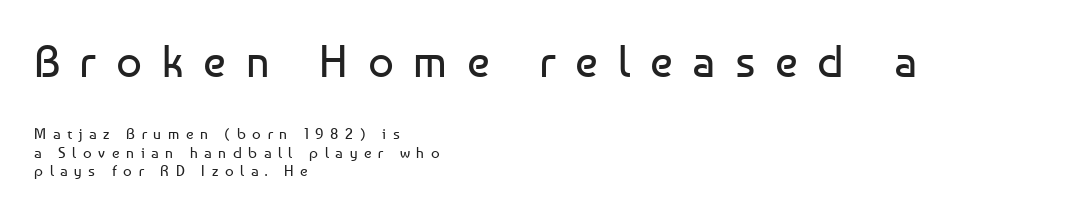
{"serif": "no", "italic": "no", "bold": "no", "weight": "regular", "width": "normal", "stroke_contrast": "low", "x_height": "medium", "monospaced": "no", "underline": "no", "align": "left", "line_spacing_ratio": 1.21, "letter_spacing": "wide", "letter_spacing_em": 0.44, "larger_block": "first", "size_ratio": 3.0, "glyph_px": 45}
